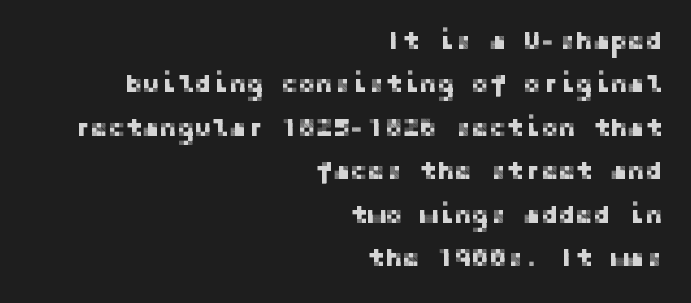
Q: Is the text italic (slanted)? A: No, it is upright.
Q: Is the text underlined? A: No.
Q: How is the paragraph aligned? A: Right-aligned.
Q: Is the spacing between letters normal or unusually wide? A: Normal.
Q: Is the spacing between lines tight, normal or loose? A: Normal.
